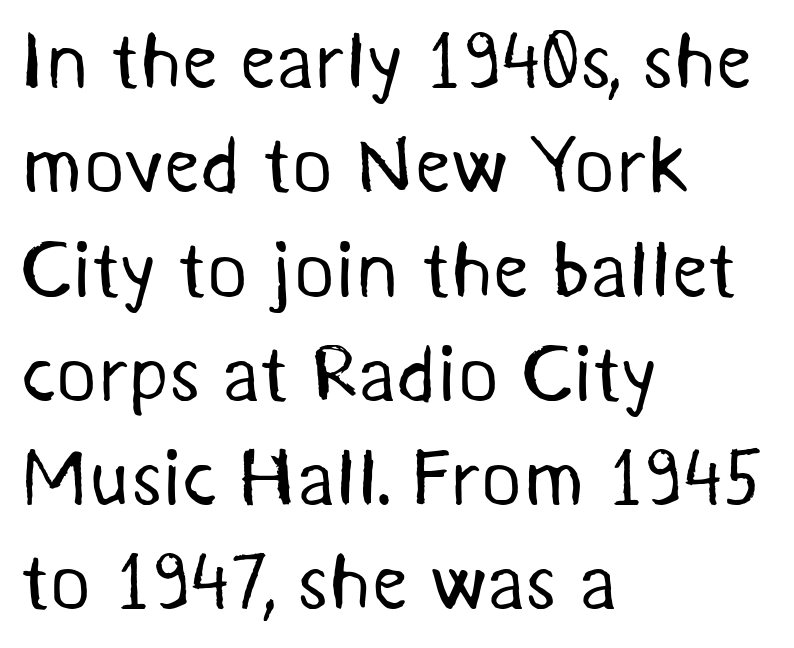
The text was rendered using a sans face with plain stroke endings. Words float on clear page, feet unadorned. Baseline-to-baseline distance is the conventional proportion of letter height. Does the copy run flush right? No — it runs flush left. Bold? No — there's no thickening of the strokes.
